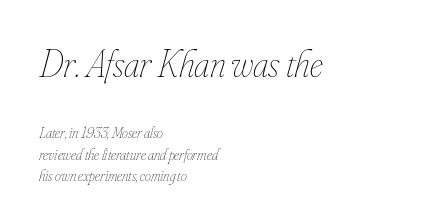
The image shows 38 px thin, condensed type, italic (leaning right); set left-aligned, normal line spacing (1.42x), normal letter spacing, not underlined; the first (top) block is 2.53x larger; low stroke contrast and a small x-height.
